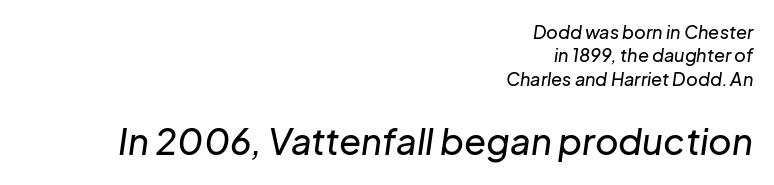
The image shows 36 px text type, italic (leaning right); set right-aligned, normal line spacing (1.3x), normal letter spacing, not underlined; the second (bottom) block is 2.0x larger; low stroke contrast and a medium x-height.
